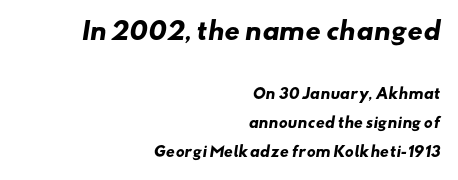
The image shows 24 px bold type; set right-aligned, loose line spacing (2.05x), normal letter spacing, not underlined; the first (top) block is 1.71x larger.
